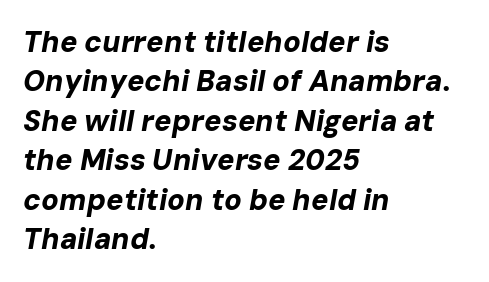
Q: Is the text bold? A: Yes.
Q: Is the text italic (slanted)? A: Yes, it leans right by about 10 degrees.
Q: Is the text underlined? A: No.
Q: How is the paragraph aligned? A: Left-aligned.
Q: Is the spacing between letters normal or unusually wide? A: Normal.
Q: Is the spacing between lines tight, normal or loose? A: Normal.
Q: Width (condensed, normal, or wide)? A: Normal.
Q: Stroke contrast? A: Low.
Q: x-height? A: Medium.
Q: Monospaced? A: No.
